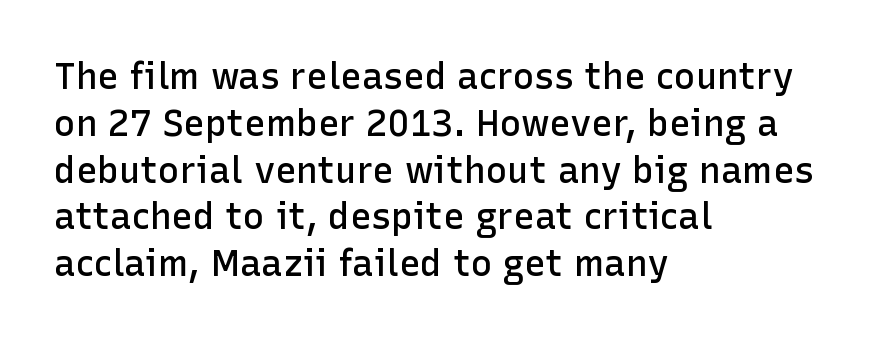
The image shows 36 px semibold sans-serif type, upright; set left-aligned, normal line spacing (1.3x), normal letter spacing, not underlined; low stroke contrast and a medium x-height.
